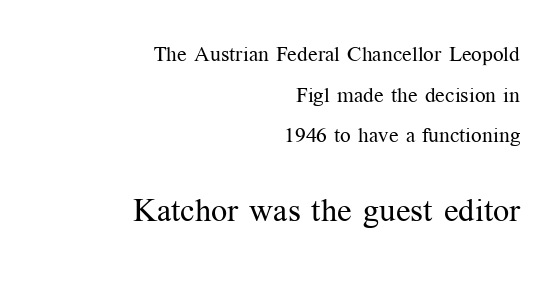
Q: Is the text bold? A: No.
Q: Is the text italic (slanted)? A: No, it is upright.
Q: Is the typeface a serif or a sans-serif typeface? A: Serif.
Q: Is the text underlined? A: No.
Q: How is the paragraph aligned? A: Right-aligned.
Q: Is the spacing between letters normal or unusually wide? A: Normal.
Q: Is the spacing between lines tight, normal or loose? A: Loose.
Q: Which block of text is set in a larger size, the first (top) or the second (bottom)? A: The second (bottom) one.
Q: Width (condensed, normal, or wide)? A: Normal.
Q: Stroke contrast? A: Medium.
Q: x-height? A: Medium.
Q: Monospaced? A: No.
